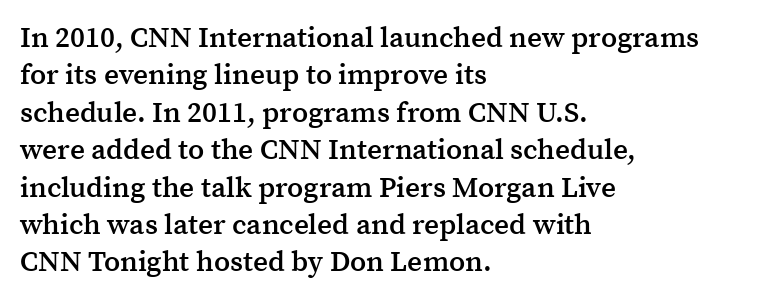
Q: Is the text bold? A: Semi-bold.
Q: Is the text italic (slanted)? A: No, it is upright.
Q: Is the typeface a serif or a sans-serif typeface? A: Serif.
Q: Is the text underlined? A: No.
Q: How is the paragraph aligned? A: Left-aligned.
Q: Is the spacing between letters normal or unusually wide? A: Normal.
Q: Is the spacing between lines tight, normal or loose? A: Normal.
Q: Width (condensed, normal, or wide)? A: Normal.
Q: Stroke contrast? A: Medium.
Q: x-height? A: Medium.
Q: Monospaced? A: No.
